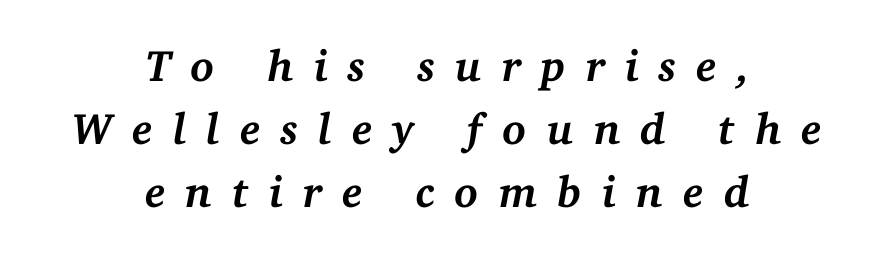
This sample uses expanded letter spacing, leaving extra air between glyphs. Italic: yes, the glyphs are oblique. The lines sit at an ordinary, default distance from one another. A typesetter would label this face a serif. The space beneath each line is pristine and unruled.
